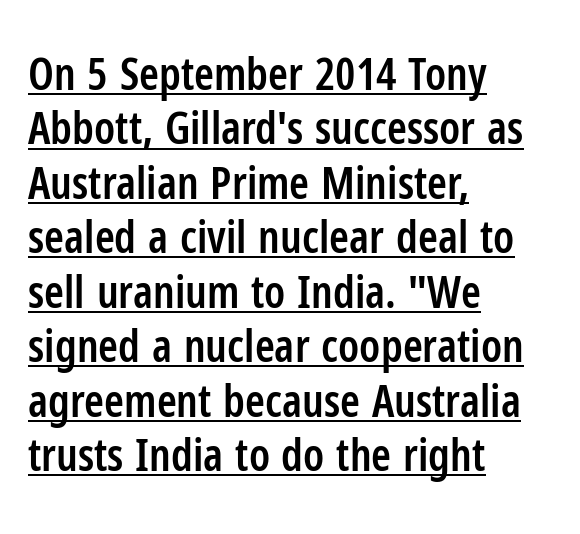
{"serif": "no", "italic": "no", "bold": "semi", "weight": "semibold", "width": "condensed", "stroke_contrast": "low", "x_height": "medium", "monospaced": "no", "underline": "yes", "align": "left", "line_spacing_ratio": 1.21, "letter_spacing": "normal", "letter_spacing_em": 0.0, "glyph_px": 45}
